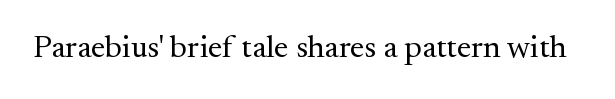
Q: Is the text bold? A: No.
Q: Is the text italic (slanted)? A: No, it is upright.
Q: Is the typeface a serif or a sans-serif typeface? A: Serif.
Q: Is the text underlined? A: No.
Q: Is the spacing between letters normal or unusually wide? A: Normal.
Q: Width (condensed, normal, or wide)? A: Normal.
Q: Stroke contrast? A: Medium.
Q: x-height? A: Small.
Q: Monospaced? A: No.
